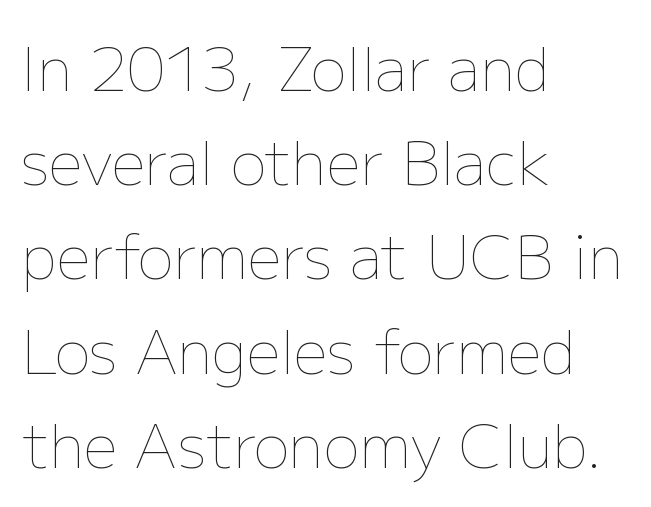
{"italic": "no", "bold": "no", "weight": "thin", "width": "normal", "stroke_contrast": "low", "x_height": "medium", "monospaced": "no", "underline": "no", "align": "left", "line_spacing": "normal", "line_spacing_ratio": 1.57, "letter_spacing": "normal", "letter_spacing_em": 0.0, "glyph_px": 60}
